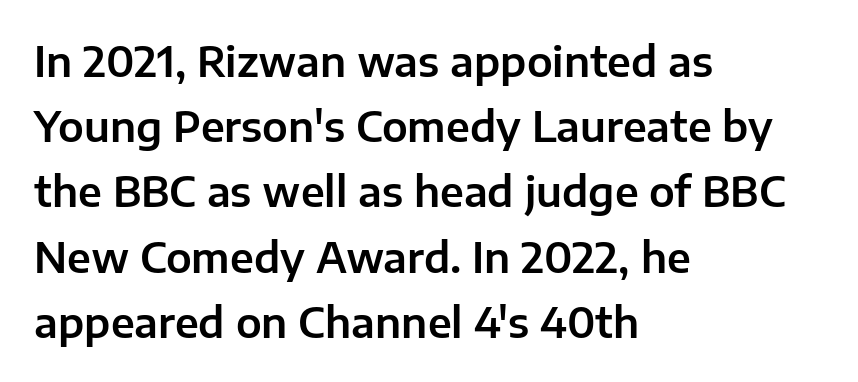
The image shows 41 px sans-serif type, upright; set left-aligned, normal line spacing (1.59x), normal letter spacing, not underlined; low stroke contrast and a medium x-height.
